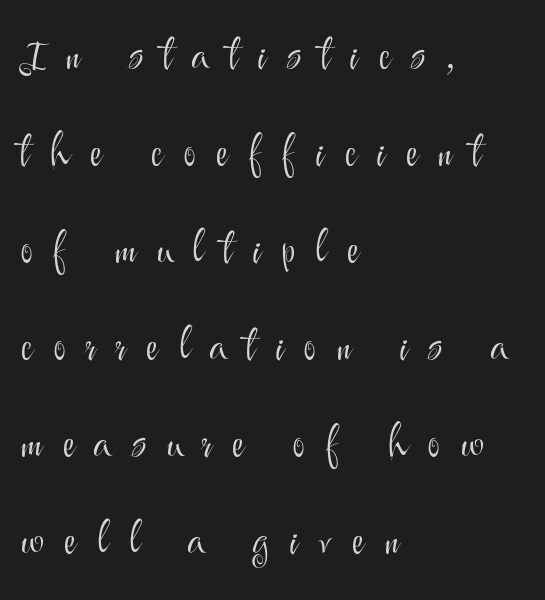
The image shows 42 px light sans-serif type; set left-aligned, loose line spacing (2.31x), unusually wide letter spacing (+0.48 em), not underlined; medium stroke contrast and a small x-height.
